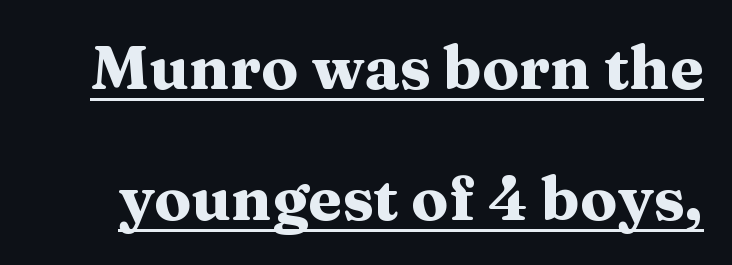
The face used here has the dense, thick strokes of a bold. The designer dialed line spacing up above the default. Designer's note — italics off, roman on. This sample has the flowing, uneven cadence of proportional lettering. In designer terms, the underline attribute is active on this setting.
